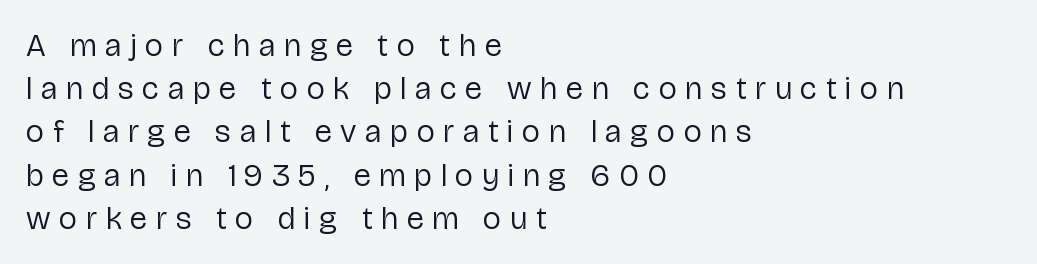
{"serif": "no", "italic": "no", "bold": "no", "weight": "regular", "width": "normal", "stroke_contrast": "low", "x_height": "medium", "monospaced": "no", "underline": "no", "align": "left", "line_spacing": "normal", "line_spacing_ratio": 1.35, "letter_spacing": "wide", "letter_spacing_em": 0.27, "glyph_px": 32}
